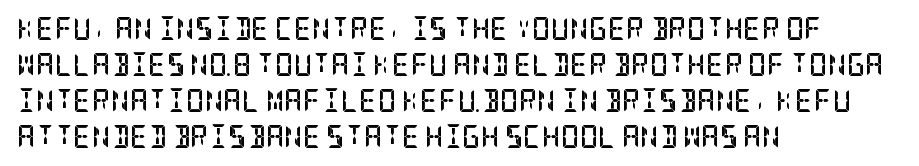
{"italic": "no", "bold": "yes", "underline": "no", "align": "left", "line_spacing": "normal", "line_spacing_ratio": 1.57, "letter_spacing": "normal", "letter_spacing_em": 0.0, "glyph_px": 23}
